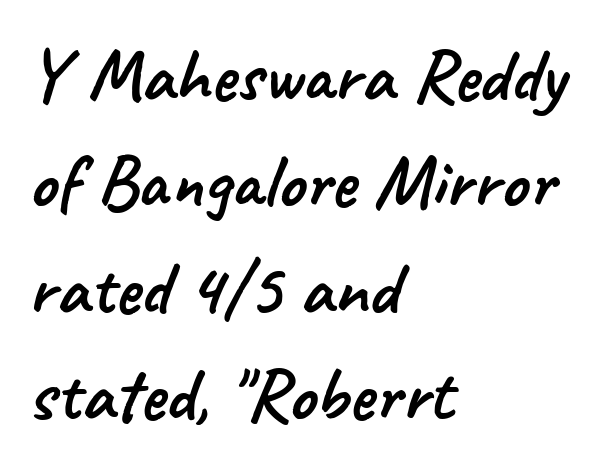
Q: Is the typeface a serif or a sans-serif typeface? A: Sans-serif.
Q: Is the text underlined? A: No.
Q: How is the paragraph aligned? A: Left-aligned.
Q: Is the spacing between letters normal or unusually wide? A: Normal.
Q: Is the spacing between lines tight, normal or loose? A: Normal.
Q: Width (condensed, normal, or wide)? A: Normal.
Q: Stroke contrast? A: Low.
Q: x-height? A: Small.
Q: Monospaced? A: No.
